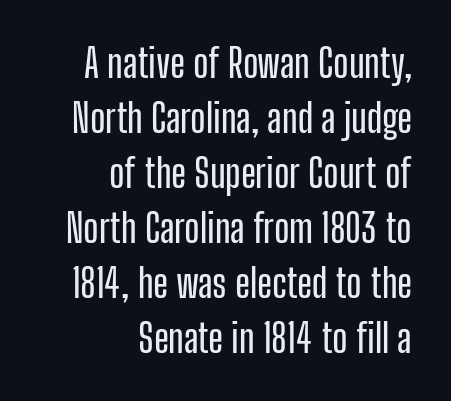
Q: Is the text italic (slanted)? A: No, it is upright.
Q: Is the typeface a serif or a sans-serif typeface? A: Sans-serif.
Q: Is the text underlined? A: No.
Q: How is the paragraph aligned? A: Right-aligned.
Q: Is the spacing between letters normal or unusually wide? A: Normal.
Q: Is the spacing between lines tight, normal or loose? A: Normal.
Q: Width (condensed, normal, or wide)? A: Condensed.
Q: Stroke contrast? A: Low.
Q: x-height? A: Medium.
Q: Monospaced? A: No.
